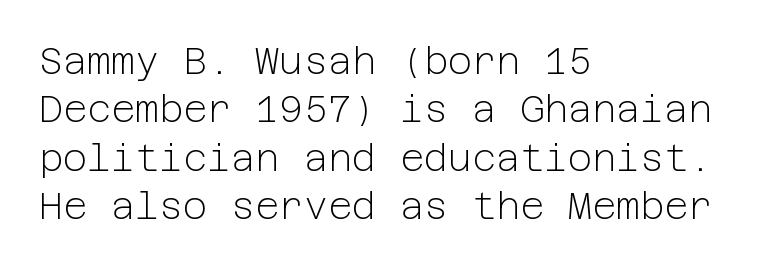
Q: Is the text bold? A: No.
Q: Is the text italic (slanted)? A: No, it is upright.
Q: Is the typeface a serif or a sans-serif typeface? A: Sans-serif.
Q: Is the text underlined? A: No.
Q: How is the paragraph aligned? A: Left-aligned.
Q: Is the spacing between letters normal or unusually wide? A: Normal.
Q: Is the spacing between lines tight, normal or loose? A: Normal.
Q: Width (condensed, normal, or wide)? A: Normal.
Q: Stroke contrast? A: Low.
Q: x-height? A: Medium.
